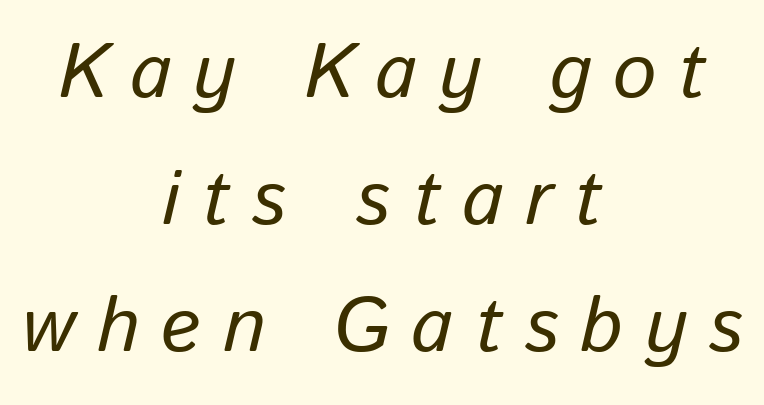
The image shows 77 px text type, italic (leaning right); set centered, normal line spacing (1.65x), unusually wide letter spacing (+0.28 em), not underlined; low stroke contrast and a medium x-height.
